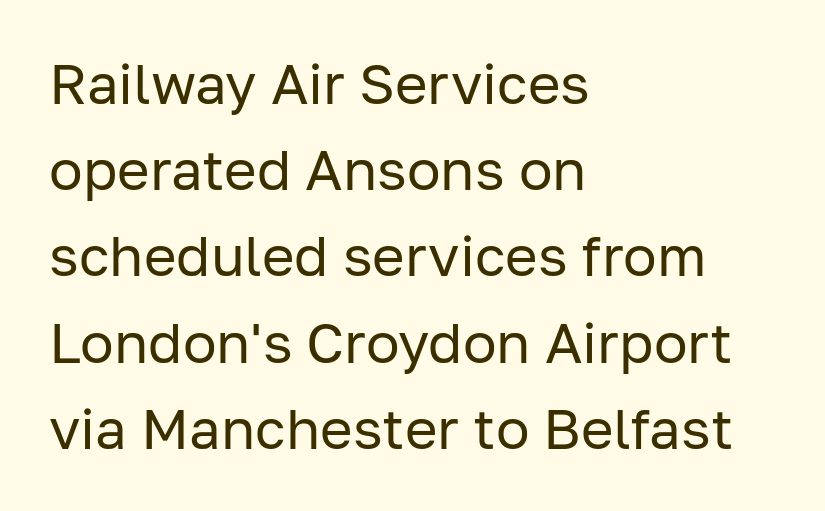
The image shows 56 px regular-weight sans-serif type, upright; set left-aligned, normal line spacing (1.54x), normal letter spacing, not underlined; low stroke contrast and a medium x-height.
